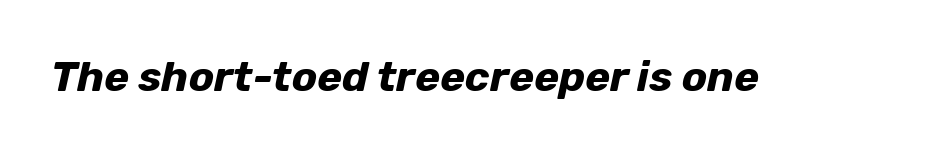
Look at the tracking — it's just the regular setting, nothing added. You could not count columns in this text — the font is proportionally spaced. The strokes are fattened all the way to bold. Characters are canted at an angle relative to the baseline's perpendicular. The glyphs are unaccompanied by any horizontal stroke below them.
